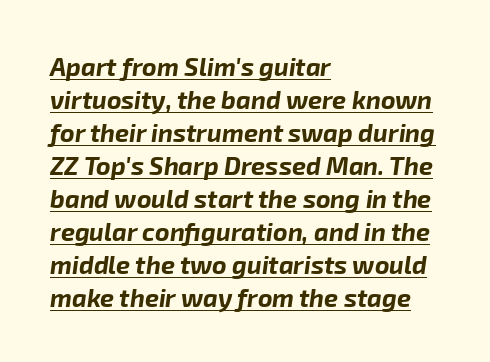
A continuous stroke trails under the words, as in a hyperlink. This block has exactly the height ordinary leading produces. Emphasis by weight is at full strength: bold. Between one letter and the next there's only the usual sliver of space.
